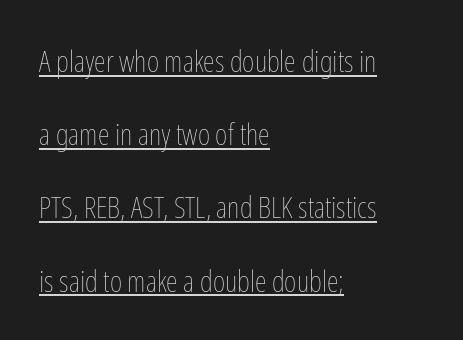
{"italic": "no", "bold": "no", "weight": "thin", "width": "condensed", "stroke_contrast": "low", "x_height": "medium", "monospaced": "no", "underline": "yes", "align": "left", "line_spacing": "loose", "line_spacing_ratio": 2.44, "letter_spacing": "normal", "letter_spacing_em": 0.0, "glyph_px": 30}
